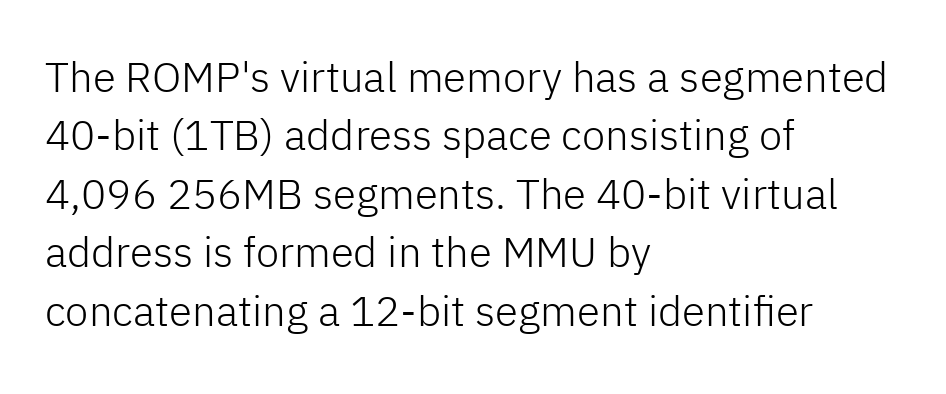
{"serif": "no", "italic": "no", "bold": "no", "weight": "light", "width": "normal", "stroke_contrast": "low", "x_height": "medium", "monospaced": "no", "underline": "no", "align": "left", "line_spacing": "normal", "line_spacing_ratio": 1.39, "letter_spacing": "normal", "letter_spacing_em": 0.0, "glyph_px": 42}
